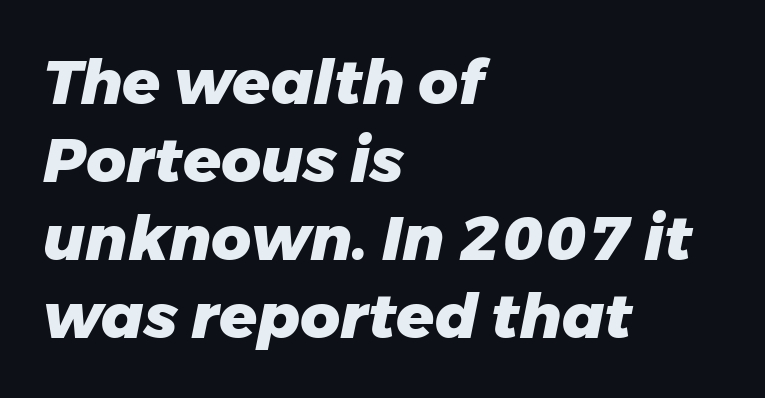
Underlining? Definitely not there. The rag falls on the right side of this text block. Nobody touched the tracking dial on this one. The characters look thick and weighty, a clear bold. Here the designer chose a conventional face with non-uniform glyph widths.
